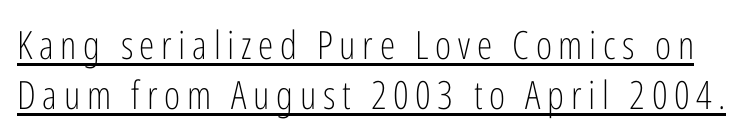
Q: Is the text bold? A: No.
Q: Is the text italic (slanted)? A: No, it is upright.
Q: Is the typeface a serif or a sans-serif typeface? A: Sans-serif.
Q: Is the text underlined? A: Yes.
Q: Is the spacing between lines tight, normal or loose? A: Normal.
Q: Width (condensed, normal, or wide)? A: Condensed.
Q: Stroke contrast? A: Low.
Q: x-height? A: Medium.
Q: Monospaced? A: No.
